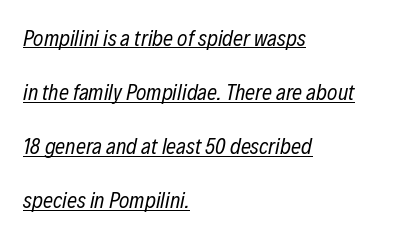
{"italic": "yes", "lean": "right", "slant_degrees": 12, "bold": "no", "underline": "yes", "align": "left", "line_spacing": "loose", "line_spacing_ratio": 2.46, "letter_spacing": "normal", "letter_spacing_em": 0.0, "glyph_px": 22}
